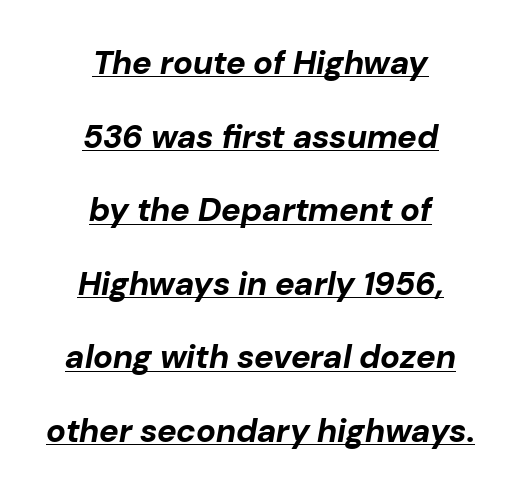
{"italic": "yes", "lean": "right", "slant_degrees": 10, "bold": "yes", "weight": "bold", "width": "normal", "stroke_contrast": "low", "x_height": "medium", "monospaced": "no", "underline": "yes", "align": "center", "line_spacing": "loose", "line_spacing_ratio": 2.23, "letter_spacing": "normal", "letter_spacing_em": 0.0, "glyph_px": 33}
